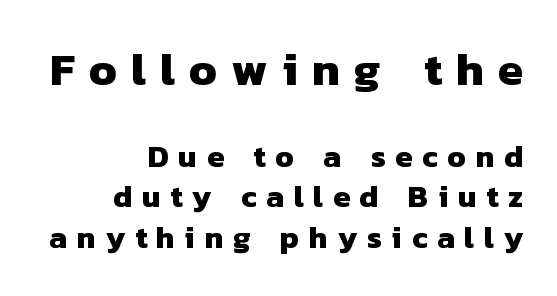
The rag falls on the left side of this text block. Glyph-to-glyph distance is far greater than everyday printed text. The strip under each line holds only bare page. You can tell from the bare stems that sans-serif type was used. Normally led — the rows are evenly, conventionally spaced.
